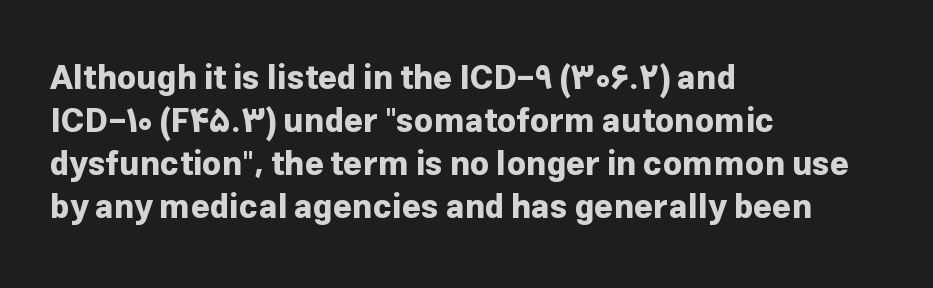
The image shows 33 px bold sans-serif type, upright; set left-aligned, normal line spacing (1.3x), normal letter spacing, not underlined; low stroke contrast and a medium x-height.
